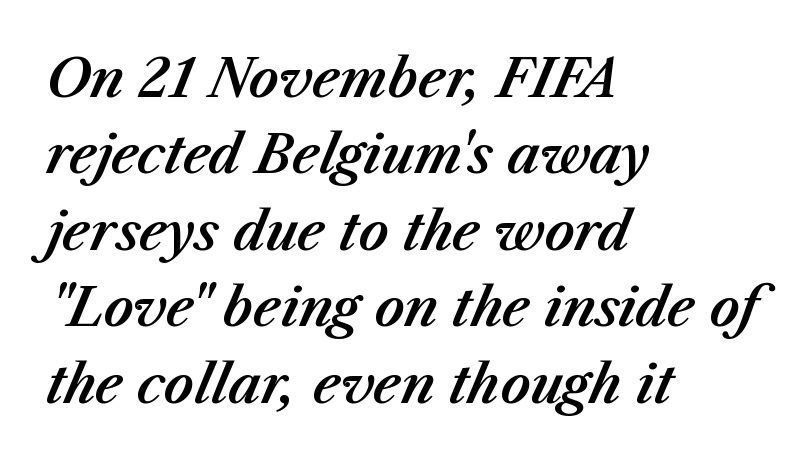
{"italic": "yes", "lean": "right", "slant_degrees": 23, "width": "normal", "stroke_contrast": "medium", "x_height": "medium", "monospaced": "no", "underline": "no", "align": "left", "line_spacing": "normal", "line_spacing_ratio": 1.47, "letter_spacing": "normal", "letter_spacing_em": 0.0, "glyph_px": 52}
